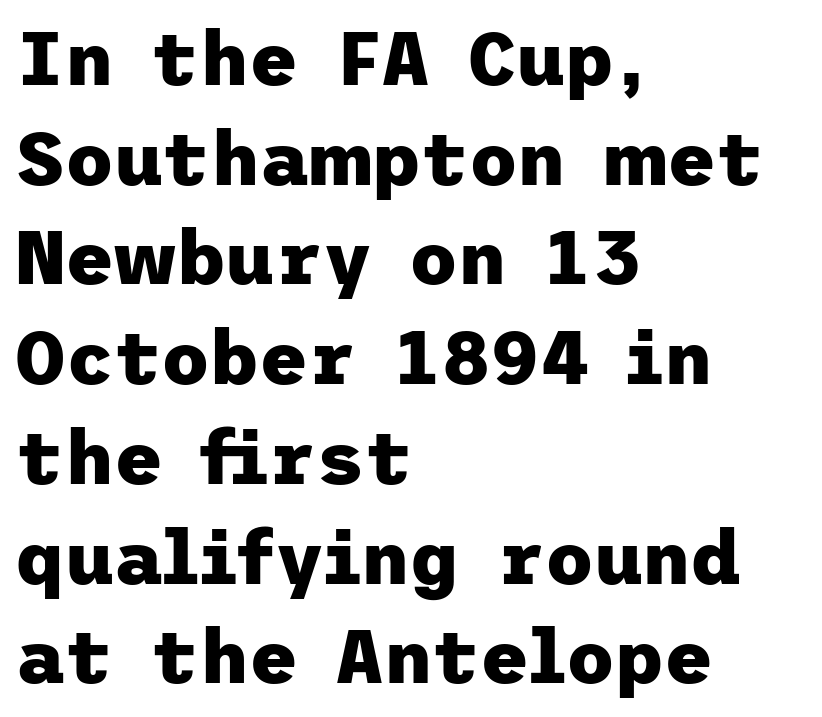
The image shows 75 px heavy sans-serif type, upright; set left-aligned, normal line spacing (1.33x), normal letter spacing, not underlined; low stroke contrast and a medium x-height.
